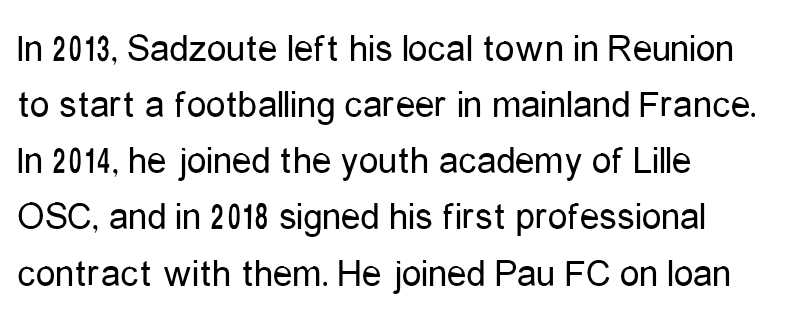
No extra ink here — the face is not bold. Which margin do the lines hug? The left one — the right edge is uneven. Anything drawn beneath the words? Only blank space. Students, observe: this is what conventionally led text looks like. The type is set solid horizontally, with unmodified tracking.
